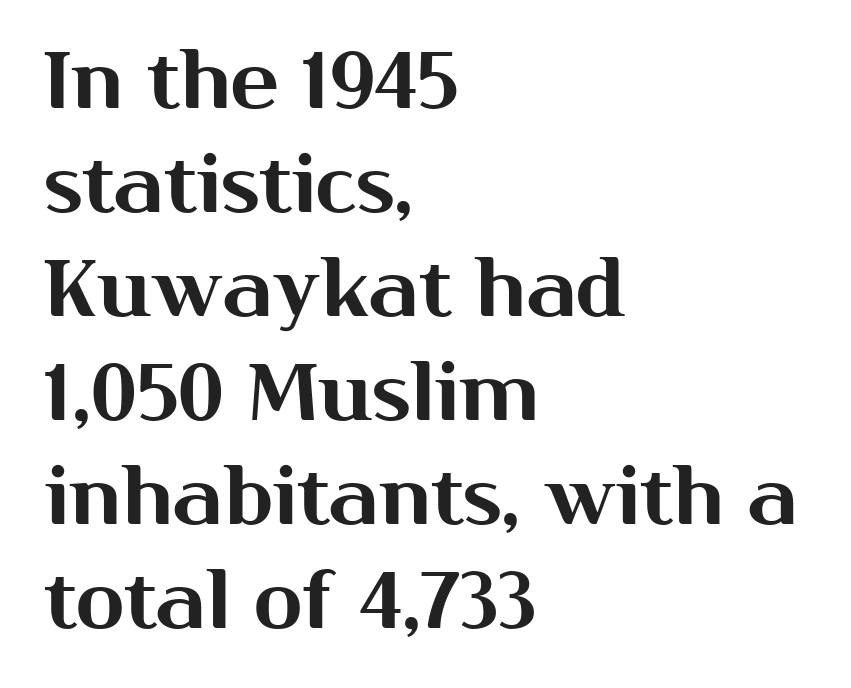
A sans-serif font was chosen for this passage. Honestly, the letter spacing is just normal — you wouldn't notice it. It's the straight-up-and-down kind of type. Where is the straight margin? On the left. The letters advance in unequal steps, a hallmark of proportional type. Summary of vertical rhythm: regular, with standard interline spacing.
